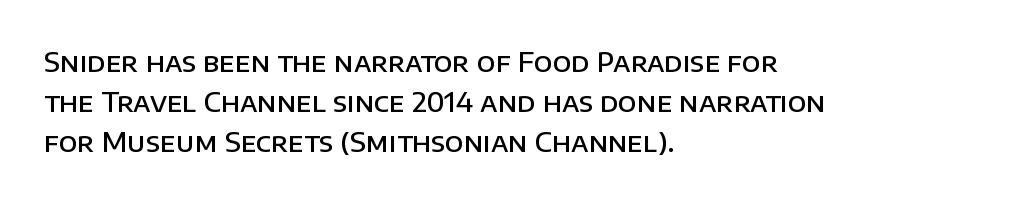
The image shows 27 px text type, upright; set left-aligned, normal line spacing (1.48x), normal letter spacing, not underlined.
